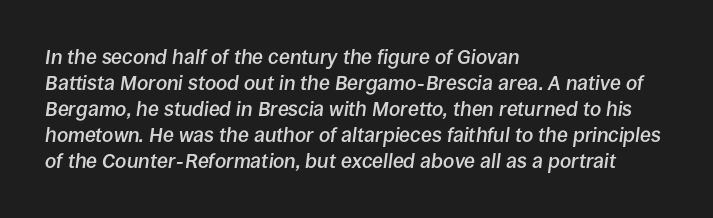
The image shows 20 px text type, italic (leaning right); set left-aligned, normal line spacing (1.3x), normal letter spacing, not underlined.
